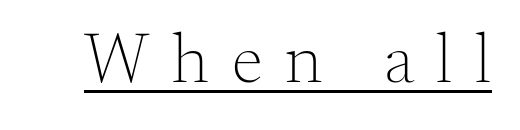
Q: Is the text bold? A: No.
Q: Is the text italic (slanted)? A: No, it is upright.
Q: Is the typeface a serif or a sans-serif typeface? A: Serif.
Q: Is the text underlined? A: Yes.
Q: Is the spacing between letters normal or unusually wide? A: Unusually wide.
Q: Width (condensed, normal, or wide)? A: Normal.
Q: Stroke contrast? A: Medium.
Q: x-height? A: Small.
Q: Monospaced? A: No.
